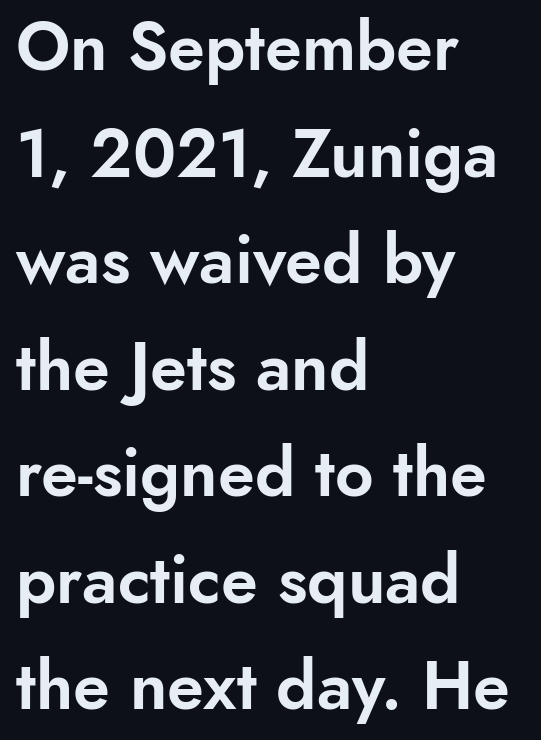
Q: Is the text italic (slanted)? A: No, it is upright.
Q: Is the typeface a serif or a sans-serif typeface? A: Sans-serif.
Q: Is the text underlined? A: No.
Q: How is the paragraph aligned? A: Left-aligned.
Q: Is the spacing between letters normal or unusually wide? A: Normal.
Q: Is the spacing between lines tight, normal or loose? A: Normal.
Q: Width (condensed, normal, or wide)? A: Normal.
Q: Stroke contrast? A: Low.
Q: x-height? A: Small.
Q: Monospaced? A: No.
